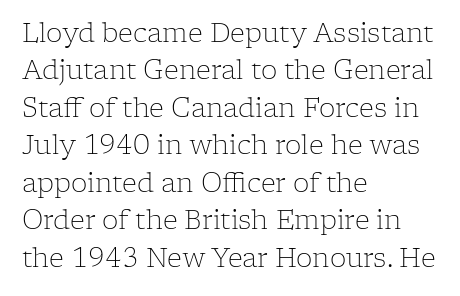
Is the letter spacing exaggerated? No — it looks like the ordinary default. This block has exactly the height ordinary leading produces. This is the regular roman posture of the typeface. Weight: not bold — regular or lighter.
